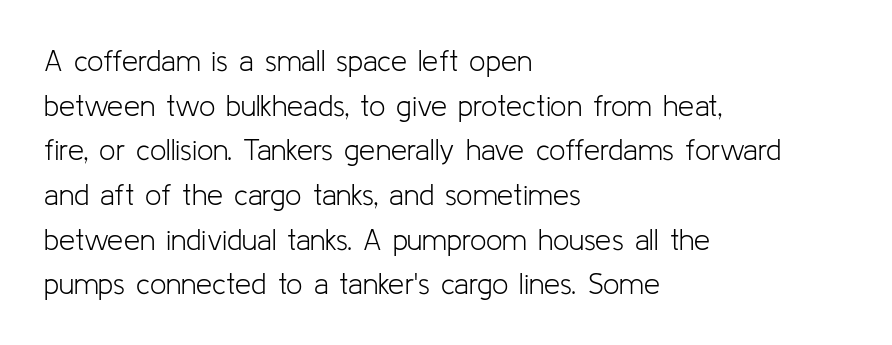
Words float on clear page, feet unadorned. If you drew a line through each stem, it would be perfectly vertical. Varying glyph widths throughout — classic text-font behaviour. The passage shown is not bold in any degree.
